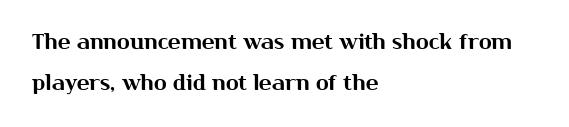
{"italic": "no", "underline": "no", "align": "left", "line_spacing": "loose", "line_spacing_ratio": 1.94, "letter_spacing": "normal", "letter_spacing_em": 0.0, "glyph_px": 21}
